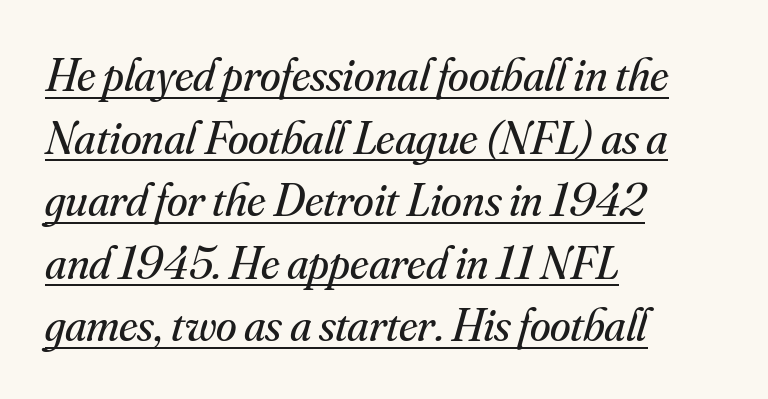
The image shows 47 px regular-weight serif type, italic (leaning right); set left-aligned, normal line spacing (1.33x), normal letter spacing, underlined; medium stroke contrast and a small x-height.
